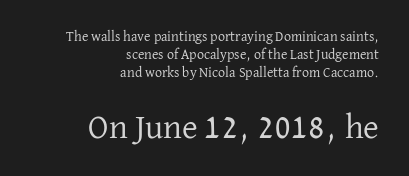
Q: Is the text bold? A: No.
Q: Is the text italic (slanted)? A: No, it is upright.
Q: Is the typeface a serif or a sans-serif typeface? A: Serif.
Q: Is the text underlined? A: No.
Q: How is the paragraph aligned? A: Right-aligned.
Q: Is the spacing between letters normal or unusually wide? A: Normal.
Q: Is the spacing between lines tight, normal or loose? A: Normal.
Q: Which block of text is set in a larger size, the first (top) or the second (bottom)? A: The second (bottom) one.
Q: Width (condensed, normal, or wide)? A: Normal.
Q: Stroke contrast? A: Low.
Q: x-height? A: Medium.
Q: Monospaced? A: No.
